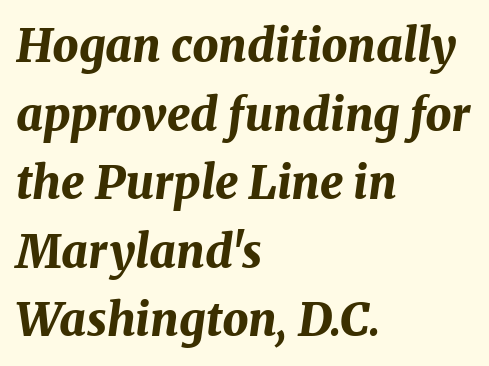
Q: Is the text bold? A: Yes.
Q: Is the text italic (slanted)? A: Yes, it leans right by about 8 degrees.
Q: Is the text underlined? A: No.
Q: How is the paragraph aligned? A: Left-aligned.
Q: Is the spacing between letters normal or unusually wide? A: Normal.
Q: Is the spacing between lines tight, normal or loose? A: Normal.
Q: Width (condensed, normal, or wide)? A: Normal.
Q: Stroke contrast? A: Medium.
Q: x-height? A: Medium.
Q: Monospaced? A: No.
